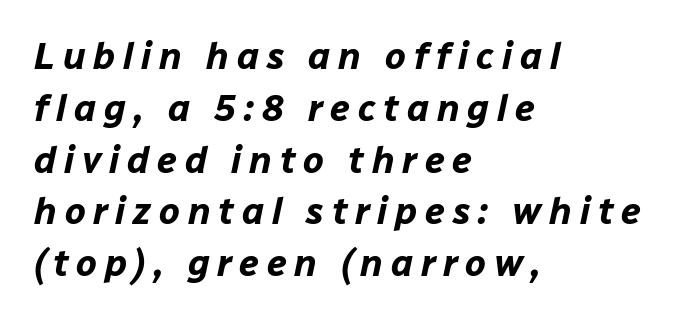
Varying glyph widths throughout — classic text-font behaviour. A student would call this left alignment; a typographer would say flush left, rag right. The rendering inserts visible extra space after every character. As a designer I'd log this as weight 700, bold. Quick note: underline off. Observe the lean: these are italic letterforms.
